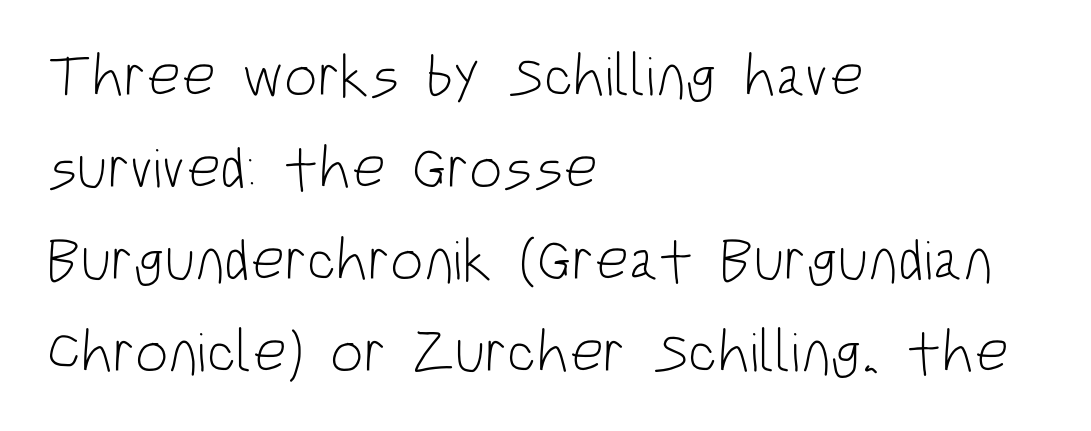
Q: Is the text bold? A: No.
Q: Is the text italic (slanted)? A: No, it is upright.
Q: Is the typeface a serif or a sans-serif typeface? A: Sans-serif.
Q: Is the text underlined? A: No.
Q: How is the paragraph aligned? A: Left-aligned.
Q: Is the spacing between letters normal or unusually wide? A: Normal.
Q: Is the spacing between lines tight, normal or loose? A: Normal.
Q: Width (condensed, normal, or wide)? A: Condensed.
Q: Stroke contrast? A: Low.
Q: x-height? A: Large.
Q: Monospaced? A: No.
